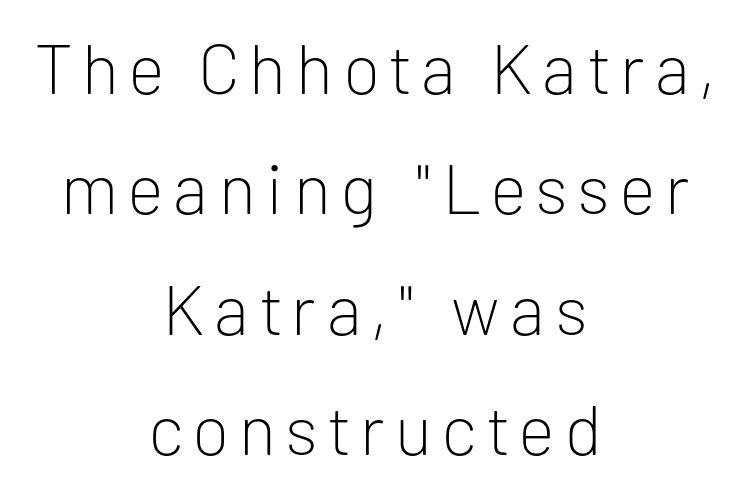
The image shows 70 px light sans-serif type, upright; set centered, line spacing 1.72x, not underlined; low stroke contrast and a medium x-height.
